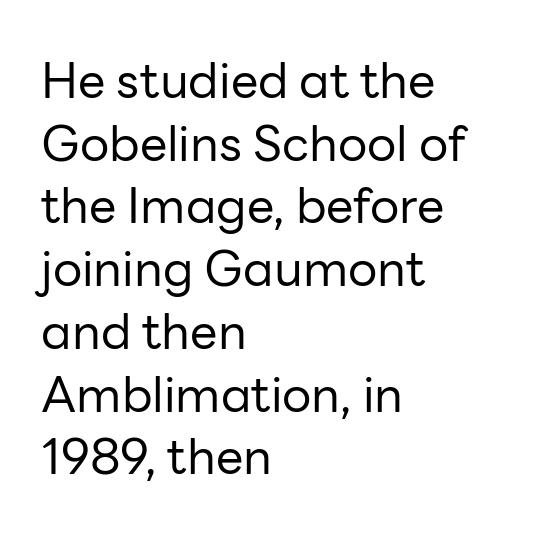
Notice how the stems are strictly vertical — no italics here. These lines are set flush left with a ragged right edge. Glyph-to-glyph distance matches everyday printed text. A sans-serif font was chosen for this passage. Is this a heavy cut? Hardly; it is regular or lighter. Clear beneath every line of the passage.
